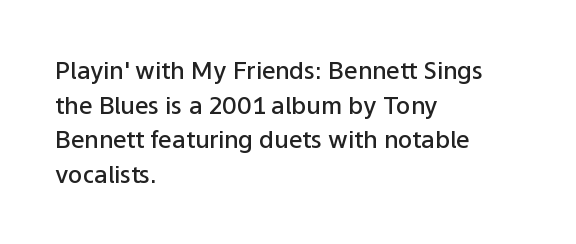
{"italic": "no", "bold": "semi", "underline": "no", "align": "left", "line_spacing": "normal", "line_spacing_ratio": 1.44, "letter_spacing": "normal", "letter_spacing_em": 0.0, "glyph_px": 24}
